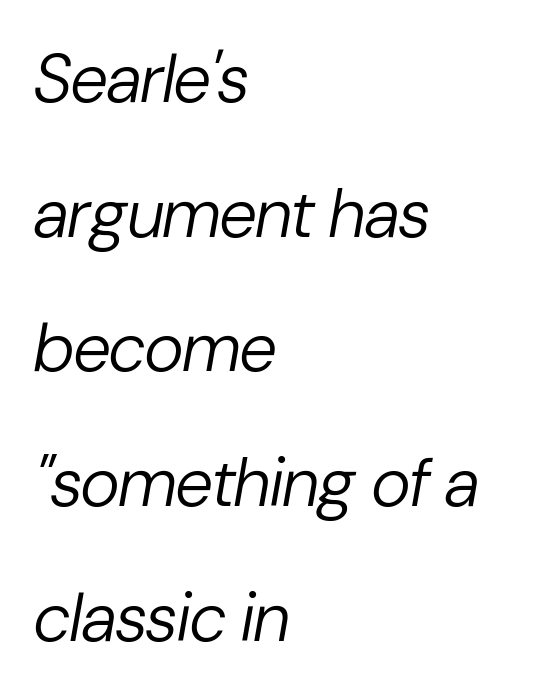
The image shows 68 px regular-weight type, italic (leaning right); set left-aligned, loose line spacing (1.98x), normal letter spacing, not underlined; low stroke contrast and a medium x-height.
